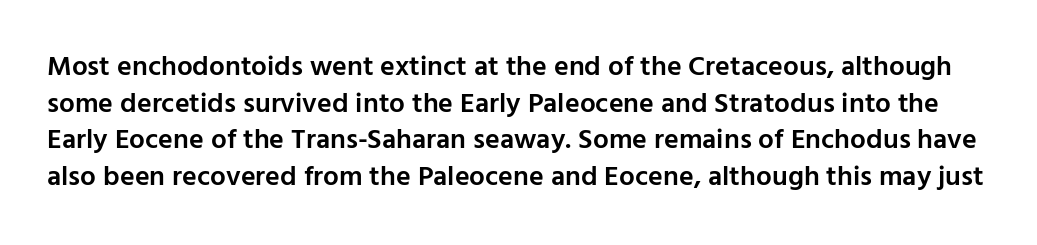
Q: Is the text bold? A: Semi-bold.
Q: Is the text italic (slanted)? A: No, it is upright.
Q: Is the typeface a serif or a sans-serif typeface? A: Sans-serif.
Q: Is the text underlined? A: No.
Q: Is the spacing between letters normal or unusually wide? A: Normal.
Q: Is the spacing between lines tight, normal or loose? A: Normal.
Q: Width (condensed, normal, or wide)? A: Normal.
Q: Stroke contrast? A: Low.
Q: x-height? A: Medium.
Q: Monospaced? A: No.
